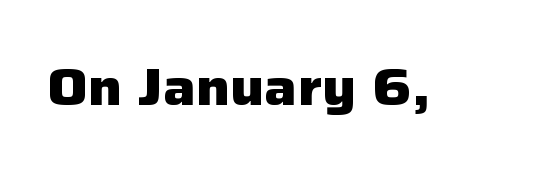
Style check: upright. Note the varied advance widths — an 'i' is clearly narrower than an 'm'. In terms of letterspacing, this is plain default setting. Has an underline been added? It has not. Is the type bold? Yes — the strokes are clearly thick and heavy. Nope, no serifs anywhere on these letters.
